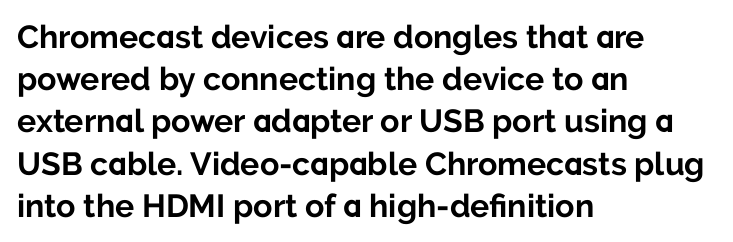
The image shows 32 px bold sans-serif type, upright; set left-aligned, normal line spacing (1.32x), normal letter spacing, not underlined; low stroke contrast and a medium x-height.
